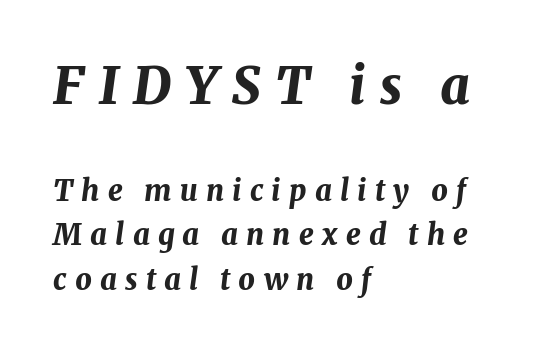
Every row of glyphs begins at an identical x-position on the left. The letters advance in unequal steps, a hallmark of proportional type. The initial chunk of copy outweighs the following chunk in type size. Successive baselines arrive at the customary interval.
